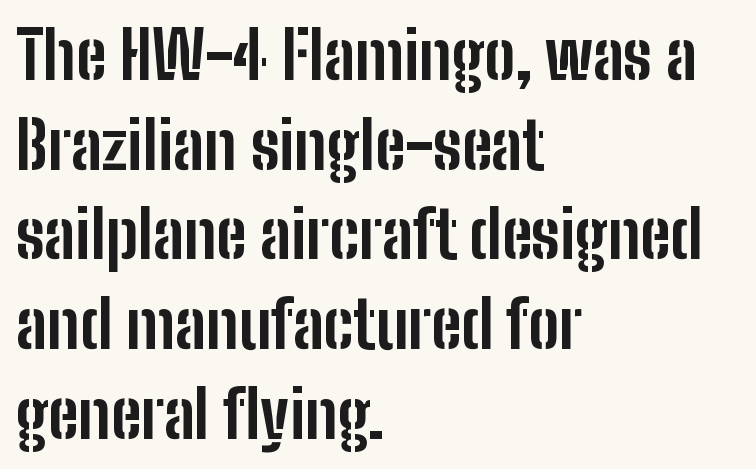
{"serif": "no", "italic": "no", "bold": "yes", "weight": "bold", "width": "condensed", "stroke_contrast": "low", "x_height": "medium", "monospaced": "no", "underline": "no", "align": "left", "line_spacing": "normal", "line_spacing_ratio": 1.38, "letter_spacing": "normal", "letter_spacing_em": 0.0, "glyph_px": 65}
